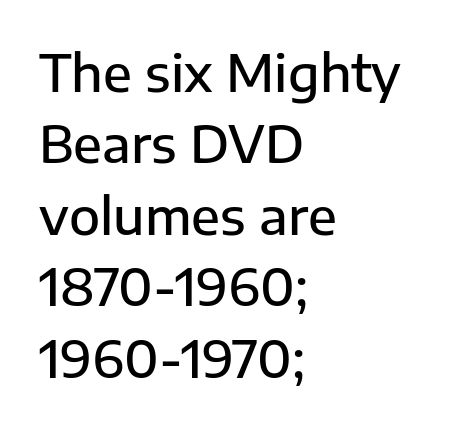
Q: Is the text bold? A: Semi-bold.
Q: Is the text italic (slanted)? A: No, it is upright.
Q: Is the typeface a serif or a sans-serif typeface? A: Sans-serif.
Q: Is the text underlined? A: No.
Q: How is the paragraph aligned? A: Left-aligned.
Q: Is the spacing between letters normal or unusually wide? A: Normal.
Q: Is the spacing between lines tight, normal or loose? A: Normal.
Q: Width (condensed, normal, or wide)? A: Normal.
Q: Stroke contrast? A: Low.
Q: x-height? A: Medium.
Q: Monospaced? A: No.
